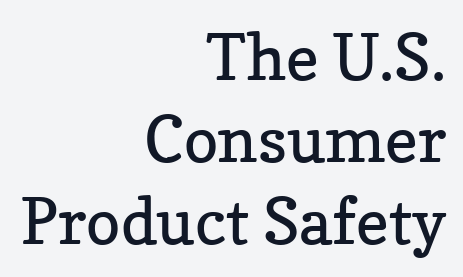
Q: Is the text bold? A: No.
Q: Is the text italic (slanted)? A: No, it is upright.
Q: Is the typeface a serif or a sans-serif typeface? A: Serif.
Q: Is the text underlined? A: No.
Q: How is the paragraph aligned? A: Right-aligned.
Q: Is the spacing between letters normal or unusually wide? A: Normal.
Q: Is the spacing between lines tight, normal or loose? A: Normal.
Q: Width (condensed, normal, or wide)? A: Normal.
Q: Stroke contrast? A: Low.
Q: x-height? A: Medium.
Q: Monospaced? A: No.
